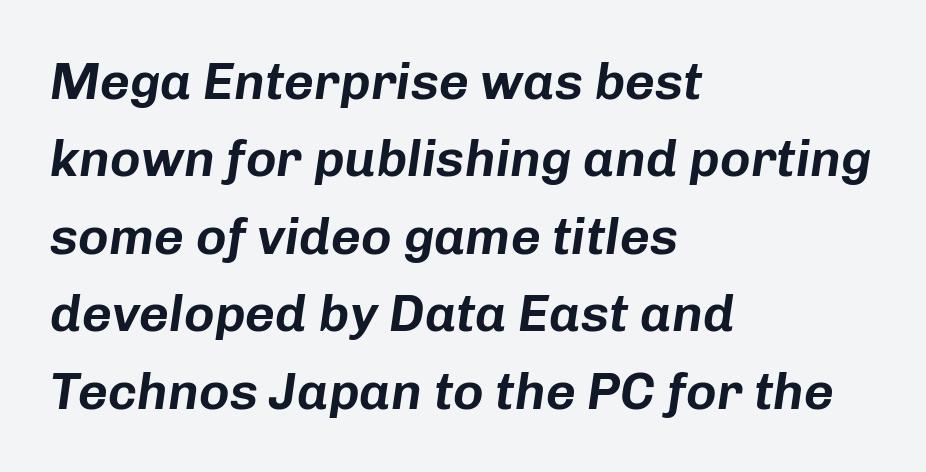
The image shows 52 px text type, italic (leaning right); set left-aligned, normal line spacing (1.49x), normal letter spacing, not underlined; low stroke contrast and a medium x-height.
